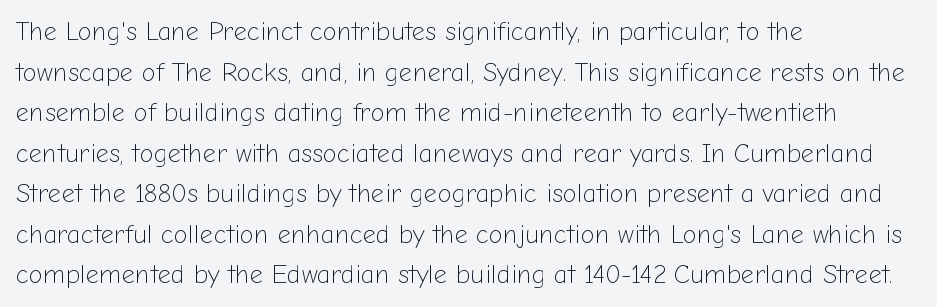
Q: Is the text bold? A: No.
Q: Is the text italic (slanted)? A: No, it is upright.
Q: Is the text underlined? A: No.
Q: How is the paragraph aligned? A: Left-aligned.
Q: Is the spacing between letters normal or unusually wide? A: Normal.
Q: Is the spacing between lines tight, normal or loose? A: Normal.
